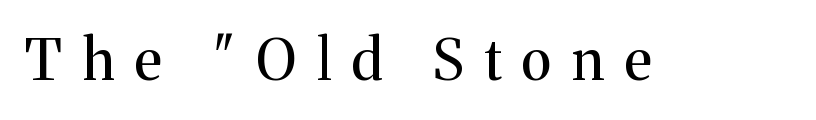
Q: Is the text bold? A: No.
Q: Is the text italic (slanted)? A: No, it is upright.
Q: Is the typeface a serif or a sans-serif typeface? A: Serif.
Q: Is the text underlined? A: No.
Q: Is the spacing between letters normal or unusually wide? A: Unusually wide.
Q: Width (condensed, normal, or wide)? A: Normal.
Q: Stroke contrast? A: Medium.
Q: x-height? A: Medium.
Q: Monospaced? A: No.
